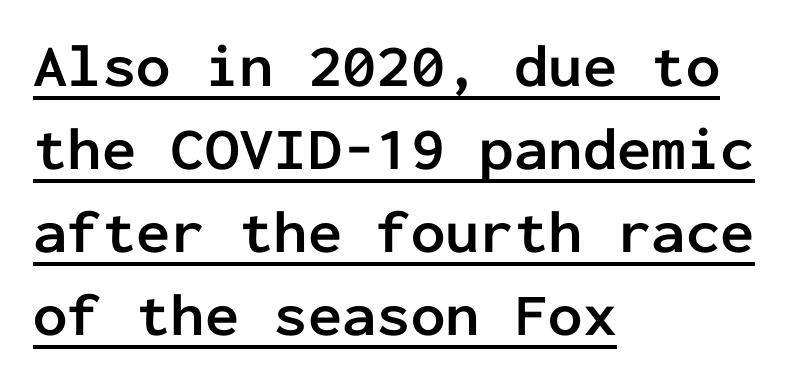
Q: Is the text bold? A: Yes.
Q: Is the text italic (slanted)? A: No, it is upright.
Q: Is the typeface a serif or a sans-serif typeface? A: Sans-serif.
Q: Is the text underlined? A: Yes.
Q: How is the paragraph aligned? A: Left-aligned.
Q: Is the spacing between letters normal or unusually wide? A: Normal.
Q: Is the spacing between lines tight, normal or loose? A: Normal.
Q: Width (condensed, normal, or wide)? A: Normal.
Q: Stroke contrast? A: Low.
Q: x-height? A: Medium.
Q: Monospaced? A: Yes.
